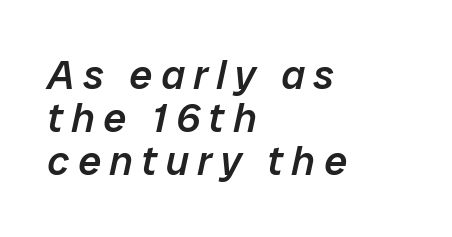
The image shows 41 px semibold type, italic (leaning right); set left-aligned, tight line spacing (1.05x), unusually wide letter spacing (+0.21 em), not underlined; low stroke contrast and a medium x-height.
